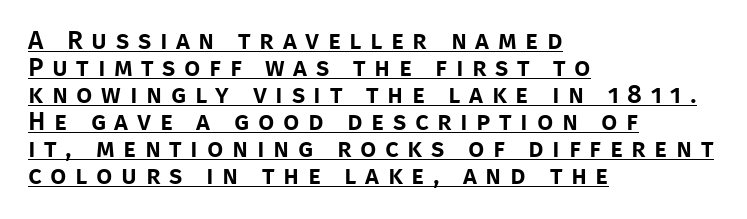
Q: Is the text italic (slanted)? A: No, it is upright.
Q: Is the text underlined? A: Yes.
Q: How is the paragraph aligned? A: Left-aligned.
Q: Is the spacing between letters normal or unusually wide? A: Unusually wide.
Q: Is the spacing between lines tight, normal or loose? A: Tight.
